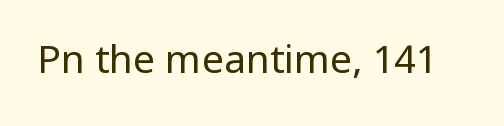
{"serif": "no", "italic": "no", "bold": "no", "weight": "regular", "width": "condensed", "stroke_contrast": "low", "x_height": "large", "monospaced": "no", "underline": "no", "letter_spacing": "normal", "letter_spacing_em": 0.0, "glyph_px": 39}
